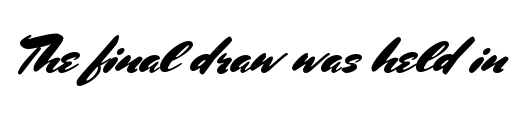
{"serif": "no", "width": "normal", "stroke_contrast": "medium", "x_height": "small", "monospaced": "no", "underline": "no", "letter_spacing": "normal", "letter_spacing_em": 0.0, "glyph_px": 52}
